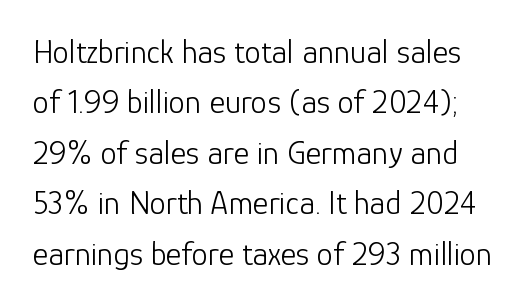
Characters remain perfectly vertical along every line. Unbolded letterforms with no extra heft. The leading is moderate, giving the passage an even texture. Do the characters align in a grid? No, the font is proportional. Are there feet on the stems? There aren't — it's a sans.
